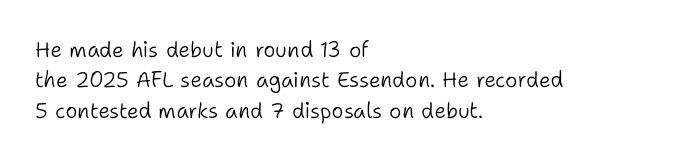
Letter spacing: default. Ink coverage per letter is moderate at most. The rag falls on the right side of this text block. Descenders are the only things crossing below the line. This block has exactly the height ordinary leading produces. This is the regular roman posture of the typeface.
